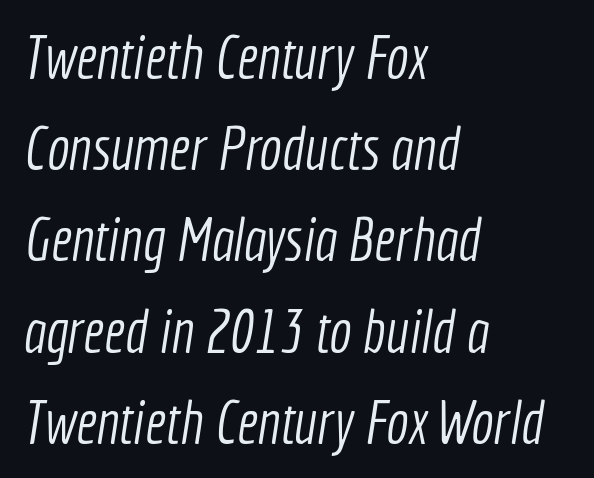
{"serif": "no", "bold": "no", "weight": "light", "width": "condensed", "x_height": "medium", "monospaced": "no", "underline": "no", "align": "left", "line_spacing": "normal", "line_spacing_ratio": 1.52, "letter_spacing": "normal", "letter_spacing_em": 0.0, "glyph_px": 60}
